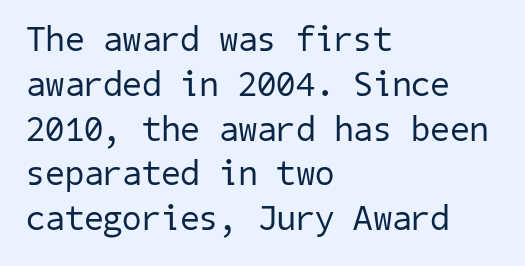
Regular leading. Unbolded letterforms with no extra heft. The typeface chosen for these lines omits serifs. Spacing between characters is what you'd get straight out of the box. The baseline area is clear.
